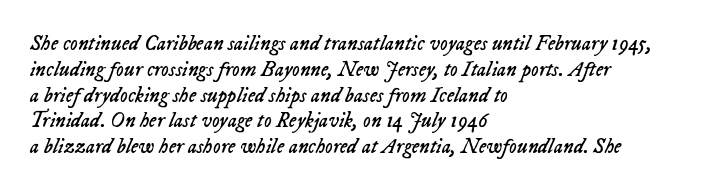
Q: Is the text bold? A: No.
Q: Is the text italic (slanted)? A: Yes, it leans right by about 23 degrees.
Q: Is the text underlined? A: No.
Q: How is the paragraph aligned? A: Left-aligned.
Q: Is the spacing between letters normal or unusually wide? A: Normal.
